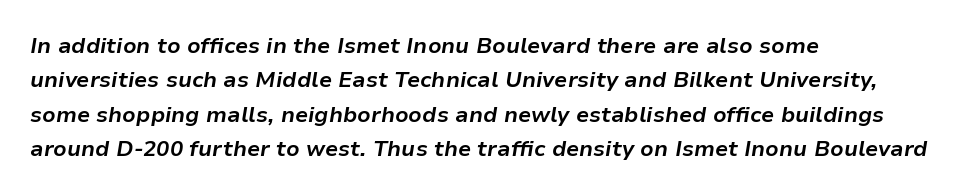
{"italic": "yes", "lean": "right", "slant_degrees": 9, "bold": "yes", "underline": "no", "align": "left", "line_spacing": "normal", "line_spacing_ratio": 1.56, "letter_spacing": "normal", "letter_spacing_em": 0.0, "glyph_px": 22}
